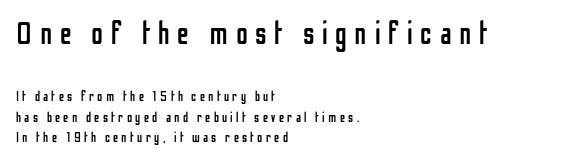
{"serif": "no", "italic": "no", "bold": "no", "weight": "regular", "width": "condensed", "stroke_contrast": "low", "x_height": "medium", "monospaced": "no", "underline": "no", "align": "left", "line_spacing": "normal", "line_spacing_ratio": 1.46, "letter_spacing": "wide", "letter_spacing_em": 0.24, "larger_block": "first", "size_ratio": 2.29, "glyph_px": 32}
